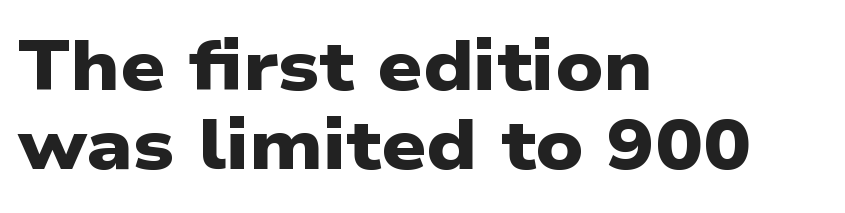
Q: Is the text bold? A: Yes.
Q: Is the typeface a serif or a sans-serif typeface? A: Sans-serif.
Q: Is the text underlined? A: No.
Q: How is the paragraph aligned? A: Left-aligned.
Q: Is the spacing between letters normal or unusually wide? A: Normal.
Q: Is the spacing between lines tight, normal or loose? A: Tight.
Q: Width (condensed, normal, or wide)? A: Wide.
Q: Stroke contrast? A: Low.
Q: x-height? A: Medium.
Q: Monospaced? A: No.
